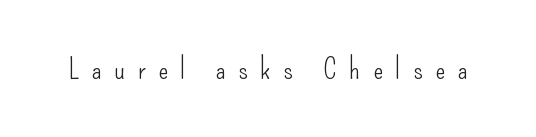
Unmarked baselines from the first word to the last. Do the characters align in a grid? No, the font is proportional. A sans-serif font was chosen for this passage. Weight: in the light-to-regular range. Ordinary non-slanted type is in use. Letter spacing: wide.
